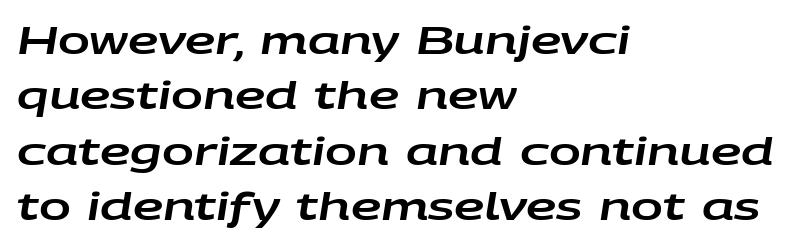
{"italic": "yes", "lean": "right", "slant_degrees": 9, "width": "wide", "stroke_contrast": "low", "x_height": "large", "monospaced": "no", "underline": "no", "align": "left", "line_spacing": "normal", "line_spacing_ratio": 1.46, "letter_spacing": "normal", "letter_spacing_em": 0.0, "glyph_px": 38}
